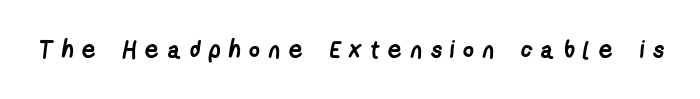
Q: Is the text bold? A: Yes.
Q: Is the text underlined? A: No.
Q: Is the spacing between letters normal or unusually wide? A: Unusually wide.
